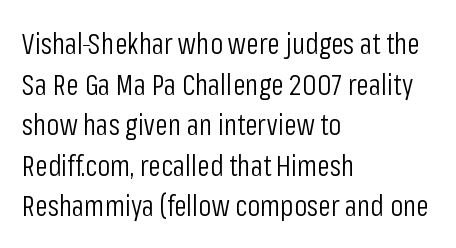
{"serif": "no", "italic": "no", "bold": "no", "weight": "light", "width": "condensed", "stroke_contrast": "low", "x_height": "medium", "monospaced": "no", "underline": "no", "align": "left", "line_spacing": "normal", "line_spacing_ratio": 1.4, "letter_spacing": "normal", "letter_spacing_em": 0.0, "glyph_px": 29}
